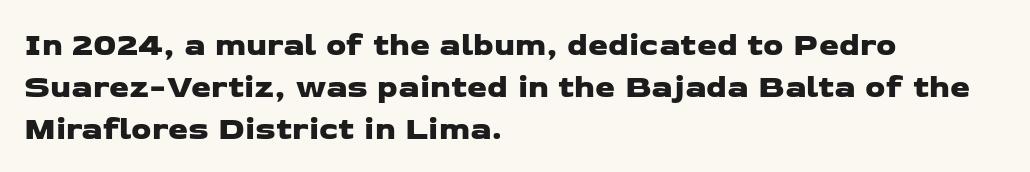
{"serif": "no", "width": "wide", "stroke_contrast": "low", "x_height": "medium", "monospaced": "no", "underline": "no", "align": "left", "line_spacing": "normal", "line_spacing_ratio": 1.32, "letter_spacing": "normal", "letter_spacing_em": 0.0, "glyph_px": 32}
